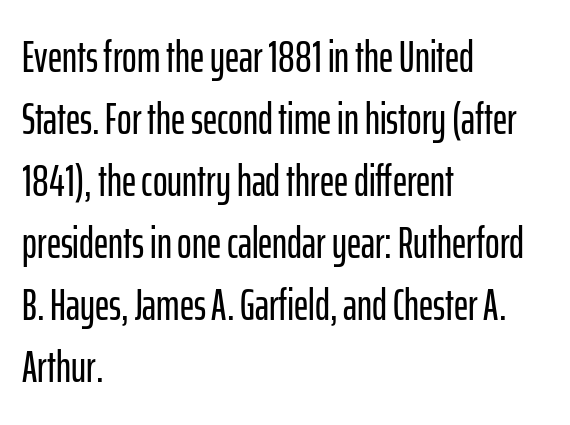
Q: Is the text italic (slanted)? A: No, it is upright.
Q: Is the typeface a serif or a sans-serif typeface? A: Sans-serif.
Q: Is the text underlined? A: No.
Q: How is the paragraph aligned? A: Left-aligned.
Q: Is the spacing between letters normal or unusually wide? A: Normal.
Q: Is the spacing between lines tight, normal or loose? A: Normal.
Q: Width (condensed, normal, or wide)? A: Condensed.
Q: Stroke contrast? A: Low.
Q: x-height? A: Medium.
Q: Monospaced? A: No.
